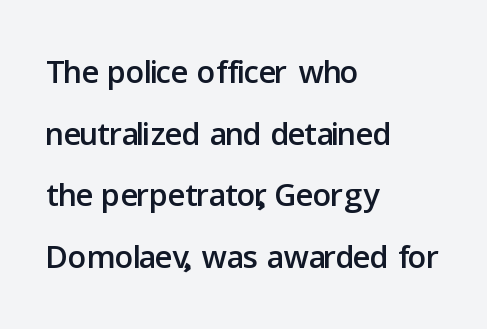
Designer's note — italics off, roman on. The glyphs in this specimen are sans serif. The strip under each line holds only bare page. Normally led — the rows are evenly, conventionally spaced.
